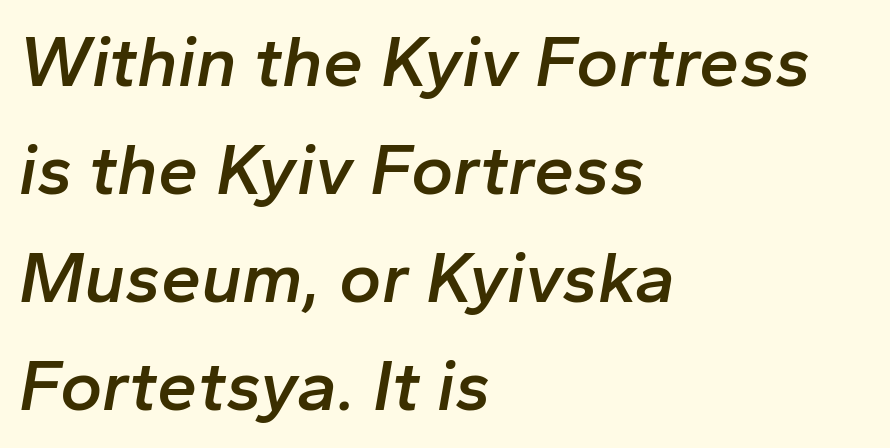
Spacing verdict: proportional, widths tailored to each character. No word sits above an underline. Compared with an ordinary text face, these strokes are moderately heavier — a semibold. Reading down the block, your eye returns to a fixed left position each line. The font's italic variant was chosen for this text. What stands out about the letter spacing? Nothing — it is the standard amount.
